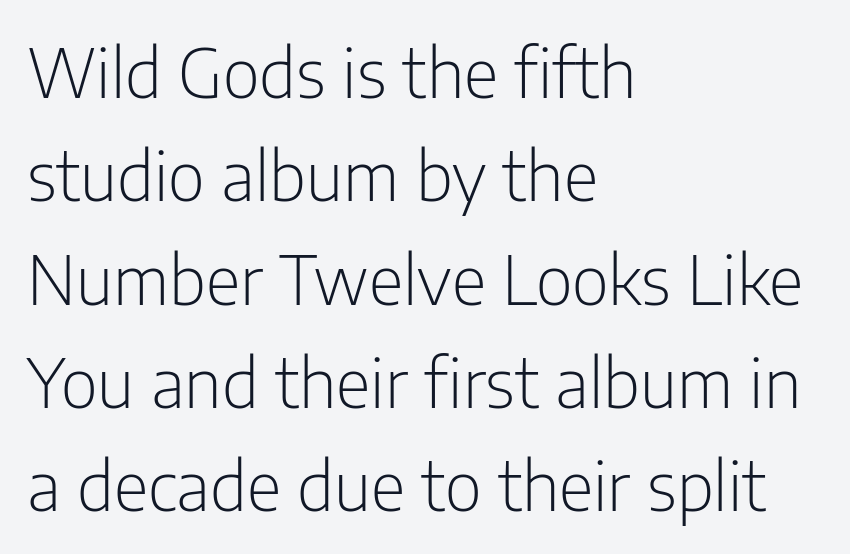
Q: Is the text bold? A: No.
Q: Is the text italic (slanted)? A: No, it is upright.
Q: Is the typeface a serif or a sans-serif typeface? A: Sans-serif.
Q: Is the text underlined? A: No.
Q: How is the paragraph aligned? A: Left-aligned.
Q: Is the spacing between letters normal or unusually wide? A: Normal.
Q: Is the spacing between lines tight, normal or loose? A: Normal.
Q: Width (condensed, normal, or wide)? A: Condensed.
Q: Stroke contrast? A: Low.
Q: x-height? A: Medium.
Q: Monospaced? A: No.
